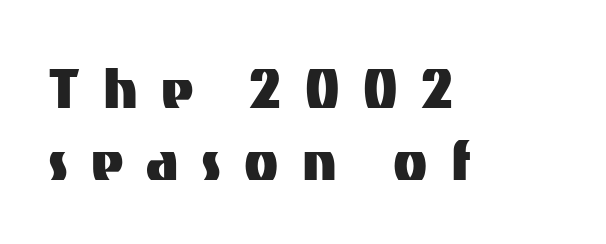
Q: Is the text italic (slanted)? A: No, it is upright.
Q: Is the typeface a serif or a sans-serif typeface? A: Sans-serif.
Q: Is the text underlined? A: No.
Q: How is the paragraph aligned? A: Left-aligned.
Q: Is the spacing between letters normal or unusually wide? A: Unusually wide.
Q: Is the spacing between lines tight, normal or loose? A: Tight.
Q: Width (condensed, normal, or wide)? A: Normal.
Q: Stroke contrast? A: Medium.
Q: x-height? A: Medium.
Q: Monospaced? A: No.
